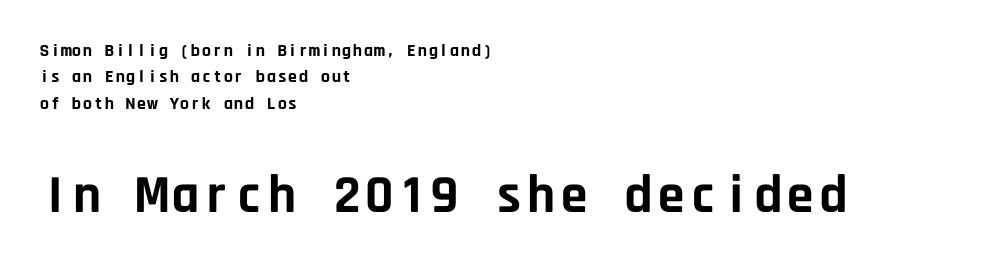
{"serif": "no", "italic": "no", "bold": "yes", "weight": "bold", "width": "normal", "stroke_contrast": "low", "x_height": "large", "monospaced": "yes", "underline": "no", "align": "left", "line_spacing": "normal", "line_spacing_ratio": 1.46, "letter_spacing": "normal", "letter_spacing_em": 0.0, "larger_block": "second", "size_ratio": 3.0, "glyph_px": 54}
